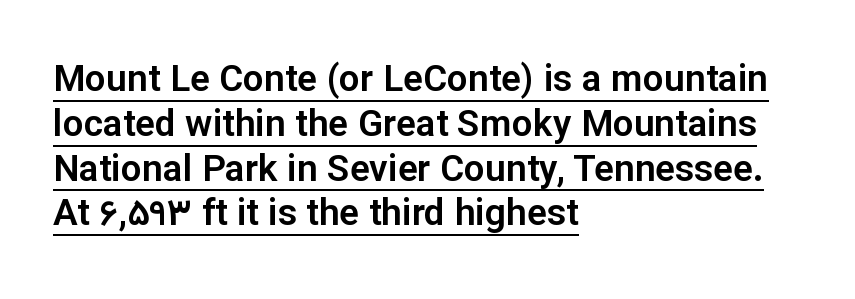
{"serif": "no", "italic": "no", "width": "normal", "stroke_contrast": "low", "x_height": "medium", "monospaced": "no", "underline": "yes", "align": "left", "line_spacing_ratio": 1.21, "letter_spacing": "normal", "letter_spacing_em": 0.0, "glyph_px": 37}
